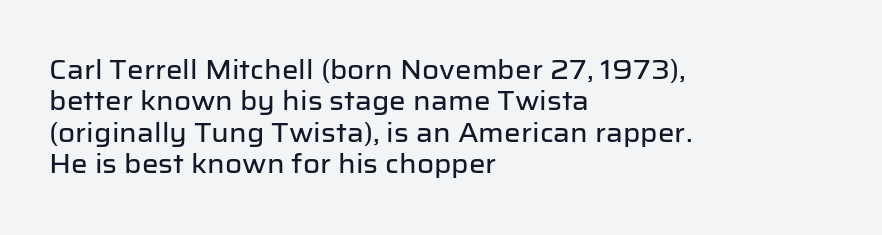
The image shows 26 px text type, upright; set left-aligned, line spacing 1.21x, normal letter spacing, not underlined.
